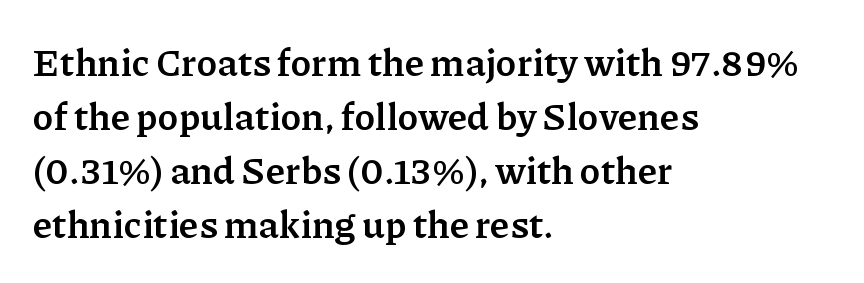
{"serif": "yes", "italic": "no", "bold": "yes", "weight": "semibold", "width": "normal", "stroke_contrast": "low", "x_height": "medium", "monospaced": "no", "underline": "no", "align": "left", "line_spacing": "normal", "line_spacing_ratio": 1.42, "letter_spacing": "normal", "letter_spacing_em": 0.0, "glyph_px": 38}
